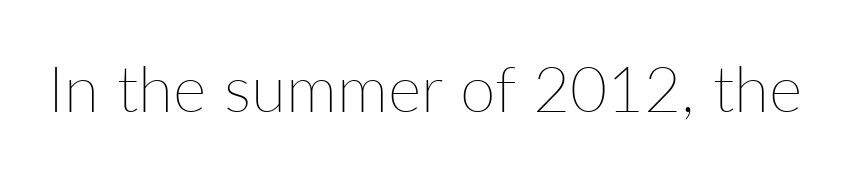
The image shows 64 px thin type, upright; set normal letter spacing, not underlined; low stroke contrast and a medium x-height.
